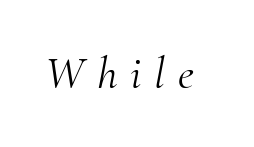
Q: Is the text bold? A: No.
Q: Is the text italic (slanted)? A: Yes, it leans right by about 10 degrees.
Q: Is the typeface a serif or a sans-serif typeface? A: Serif.
Q: Is the text underlined? A: No.
Q: Is the spacing between letters normal or unusually wide? A: Unusually wide.
Q: Width (condensed, normal, or wide)? A: Normal.
Q: Stroke contrast? A: Medium.
Q: x-height? A: Small.
Q: Monospaced? A: No.
